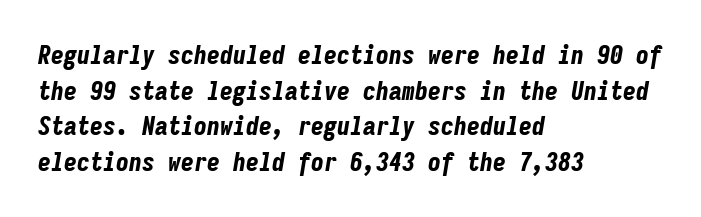
The image shows 26 px bold type, italic (leaning right); set left-aligned, normal line spacing (1.37x), normal letter spacing, not underlined.
